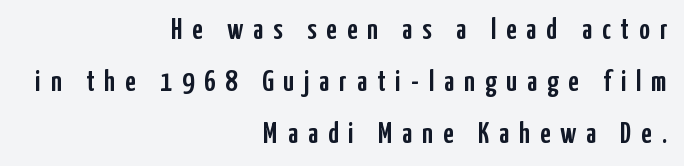
Compared with a flush-left layout, this one pins lines to the opposite, right side. Any mark beneath the type? The region is blank. Do the letters lean? They stand straight. The rendering uses natural spacing where letterforms have individual widths.
